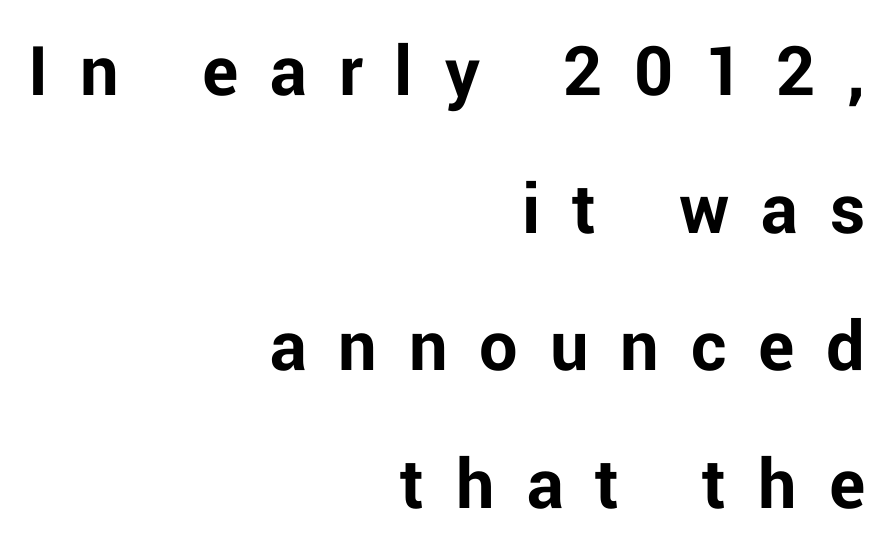
{"serif": "no", "italic": "no", "bold": "yes", "weight": "bold", "width": "normal", "stroke_contrast": "low", "x_height": "medium", "monospaced": "no", "underline": "no", "align": "right", "line_spacing_ratio": 1.81, "letter_spacing": "wide", "letter_spacing_em": 0.42, "glyph_px": 76}
